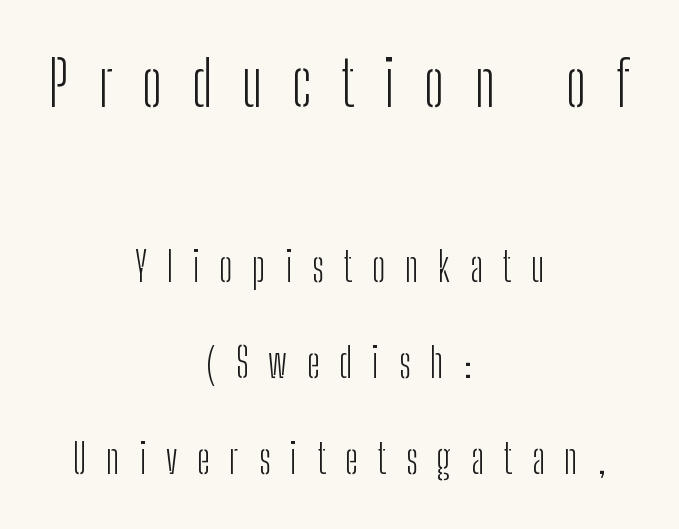
The characters display no serif detailing; their extremities are plain. You get the large type first, then a drop to smaller type. The letters stand straight up with perfectly vertical stems. Leading is clearly above the norm, producing a sparse column. Glyph-to-glyph distance is far greater than everyday printed text. Looks like regular typesetting: each glyph gets only the width it needs.
